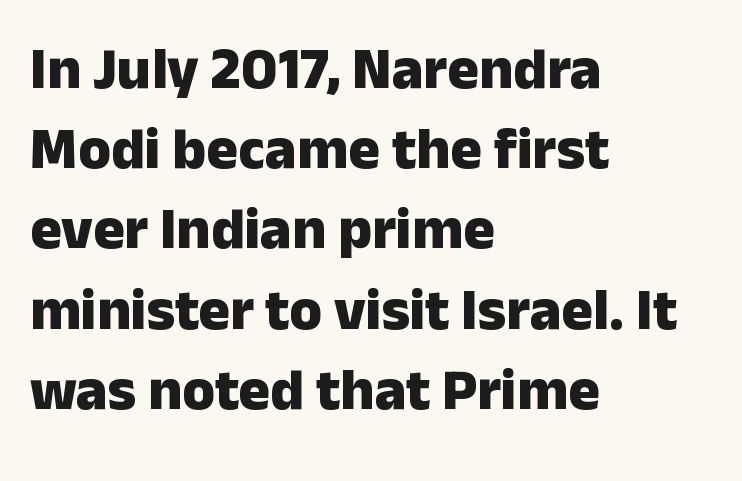
Q: Is the text bold? A: Yes.
Q: Is the text italic (slanted)? A: No, it is upright.
Q: Is the typeface a serif or a sans-serif typeface? A: Sans-serif.
Q: Is the text underlined? A: No.
Q: How is the paragraph aligned? A: Left-aligned.
Q: Is the spacing between letters normal or unusually wide? A: Normal.
Q: Is the spacing between lines tight, normal or loose? A: Normal.
Q: Width (condensed, normal, or wide)? A: Normal.
Q: Stroke contrast? A: Low.
Q: x-height? A: Medium.
Q: Monospaced? A: No.
